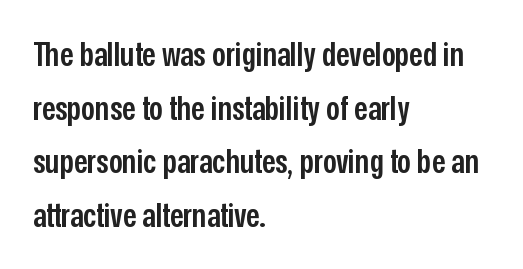
{"serif": "no", "italic": "no", "bold": "semi", "weight": "semibold", "width": "condensed", "stroke_contrast": "low", "x_height": "medium", "monospaced": "no", "underline": "no", "align": "left", "line_spacing": "normal", "line_spacing_ratio": 1.58, "letter_spacing": "normal", "letter_spacing_em": 0.0, "glyph_px": 34}
